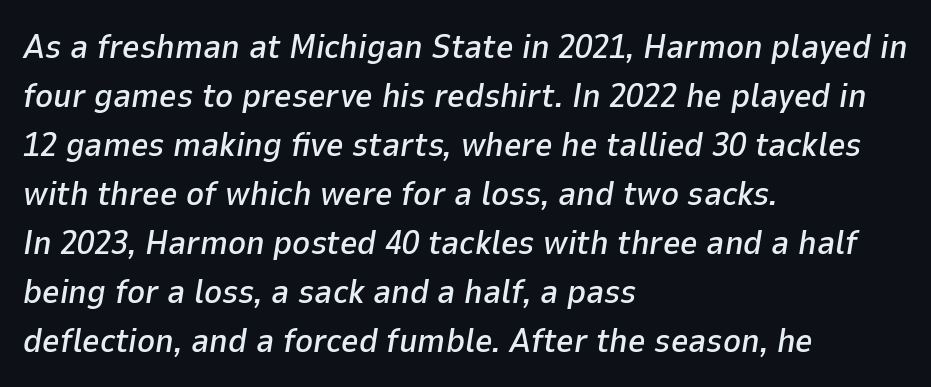
Q: Is the text italic (slanted)? A: Yes, it leans right by about 9 degrees.
Q: Is the text underlined? A: No.
Q: How is the paragraph aligned? A: Left-aligned.
Q: Is the spacing between letters normal or unusually wide? A: Normal.
Q: Is the spacing between lines tight, normal or loose? A: Normal.
Q: Width (condensed, normal, or wide)? A: Normal.
Q: Stroke contrast? A: Low.
Q: x-height? A: Medium.
Q: Monospaced? A: No.
